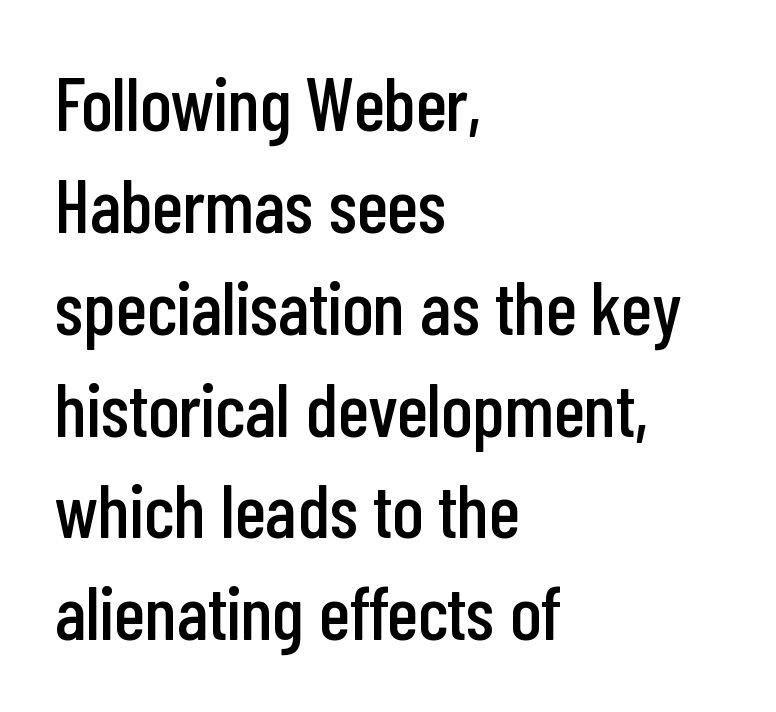
{"serif": "no", "italic": "no", "width": "condensed", "stroke_contrast": "low", "x_height": "medium", "monospaced": "no", "underline": "no", "align": "left", "line_spacing": "normal", "line_spacing_ratio": 1.34, "letter_spacing": "normal", "letter_spacing_em": 0.0, "glyph_px": 76}
